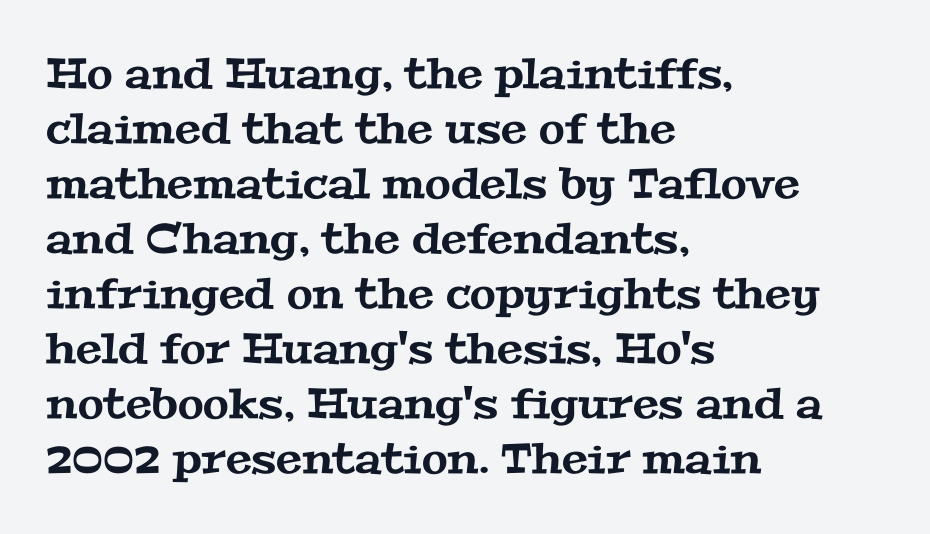
{"serif": "yes", "width": "wide", "stroke_contrast": "medium", "x_height": "medium", "monospaced": "no", "underline": "no", "align": "left", "line_spacing": "normal", "line_spacing_ratio": 1.31, "letter_spacing": "normal", "letter_spacing_em": 0.0, "glyph_px": 42}
